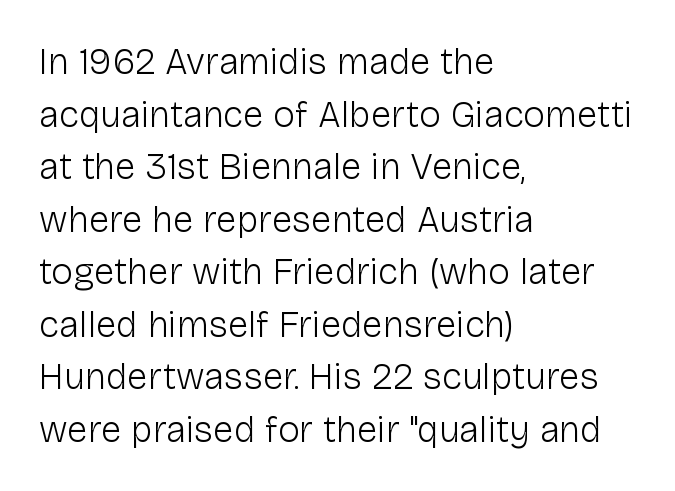
{"serif": "no", "italic": "no", "bold": "no", "weight": "light", "width": "normal", "stroke_contrast": "low", "x_height": "medium", "monospaced": "no", "underline": "no", "align": "left", "line_spacing": "normal", "line_spacing_ratio": 1.42, "letter_spacing": "normal", "letter_spacing_em": 0.0, "glyph_px": 37}
